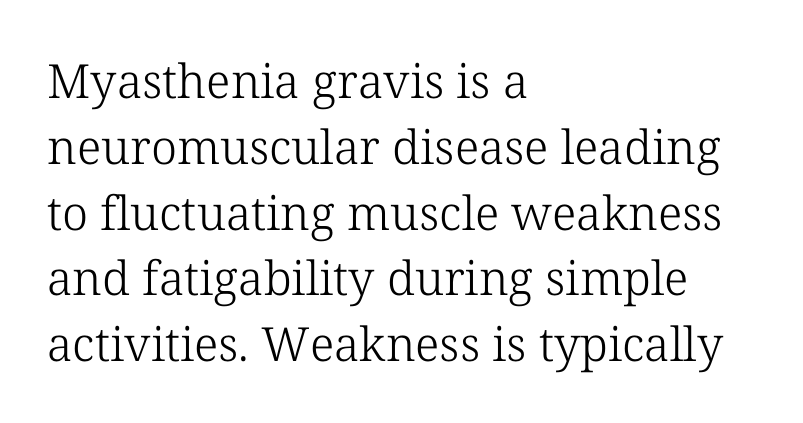
{"serif": "yes", "italic": "no", "bold": "no", "weight": "light", "width": "normal", "stroke_contrast": "low", "x_height": "medium", "monospaced": "no", "underline": "no", "align": "left", "line_spacing": "normal", "line_spacing_ratio": 1.4, "letter_spacing": "normal", "letter_spacing_em": 0.0, "glyph_px": 47}
